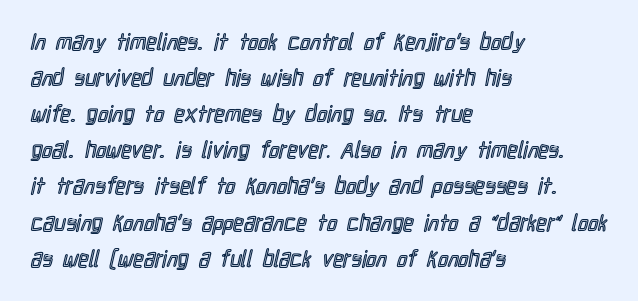
{"underline": "no", "align": "left", "line_spacing": "normal", "line_spacing_ratio": 1.57, "letter_spacing": "normal", "letter_spacing_em": 0.0, "glyph_px": 23}
